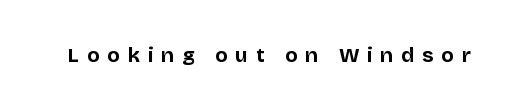
{"italic": "no", "bold": "yes", "underline": "no", "letter_spacing": "wide", "letter_spacing_em": 0.37, "glyph_px": 21}
